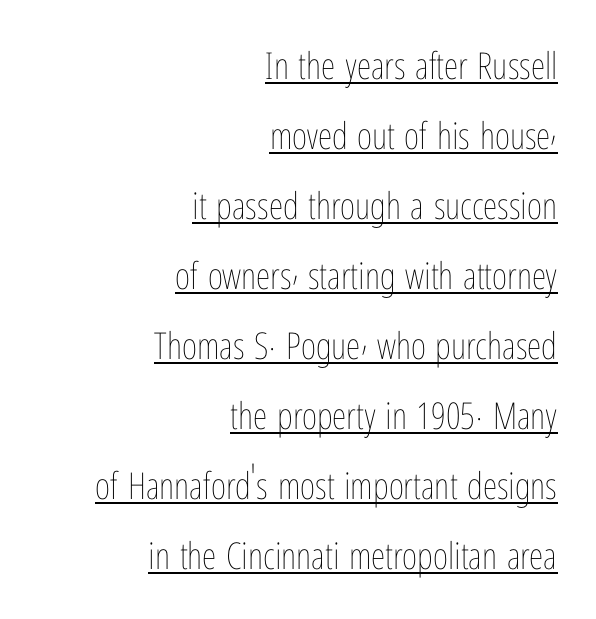
Q: Is the text bold? A: No.
Q: Is the text italic (slanted)? A: No, it is upright.
Q: Is the text underlined? A: Yes.
Q: How is the paragraph aligned? A: Right-aligned.
Q: Is the spacing between letters normal or unusually wide? A: Normal.
Q: Width (condensed, normal, or wide)? A: Condensed.
Q: Stroke contrast? A: Low.
Q: x-height? A: Medium.
Q: Monospaced? A: No.
